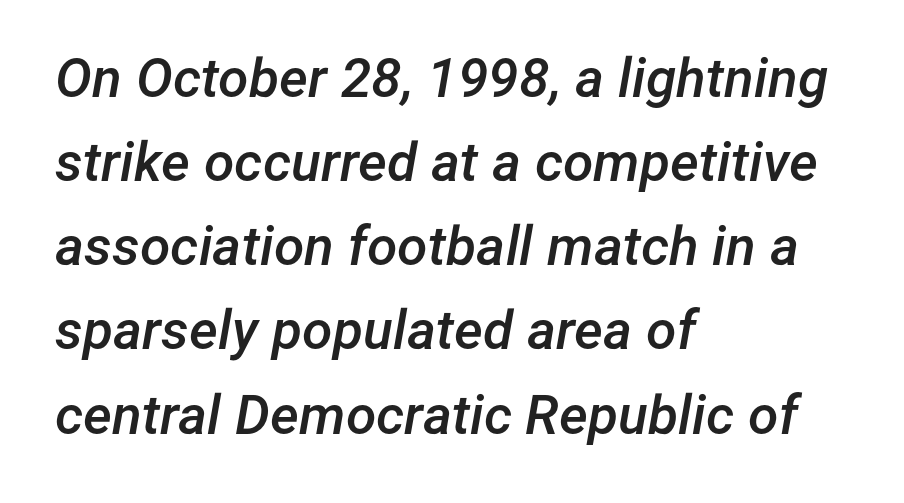
Each glyph is drawn with semibold strokes, heavier than normal yet not fully bold. Compared with a centered layout, this one pins lines to the left instead. No word sits above an underline. The whole block is typeset with a tilt. Default kerning and tracking; the words read as compact shapes. Do the characters align in a grid? No, the font is proportional.
